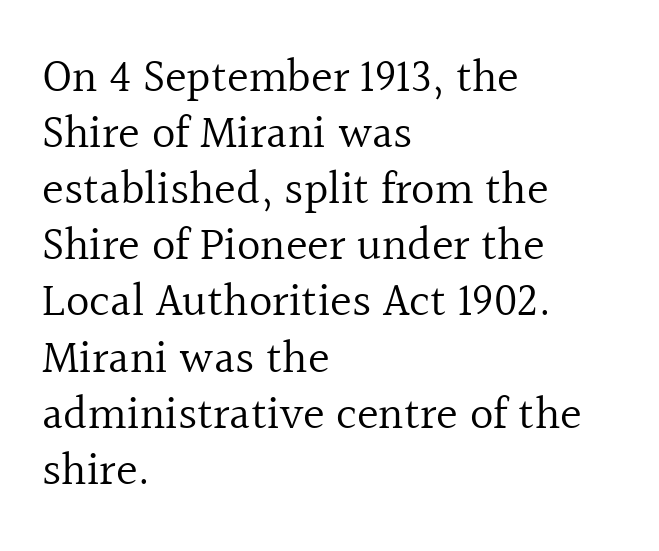
Spacing verdict: proportional, widths tailored to each character. Nobody drew a line under any word here. The letters stand upright; this is a roman face. Stem width sits at or under what a default text font uses. All the whitespace from short lines collects on the right.
